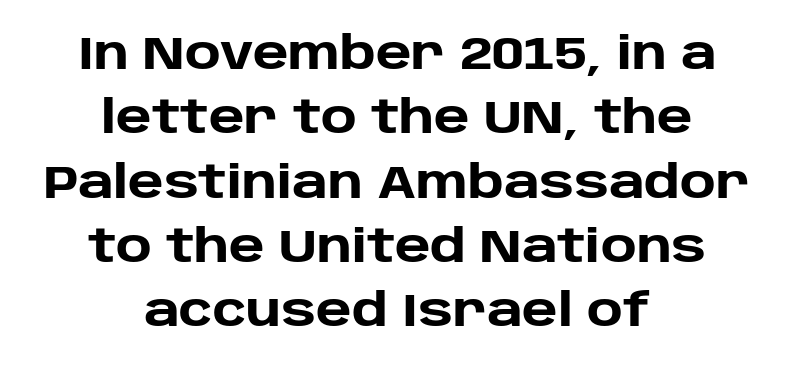
This sample has the flowing, uneven cadence of proportional lettering. Does the weight exceed regular? Yes, all the way to bold. The letters stand upright; this is a roman face. You could call the tracking neutral — neither tight nor loose. Underline: absent.
